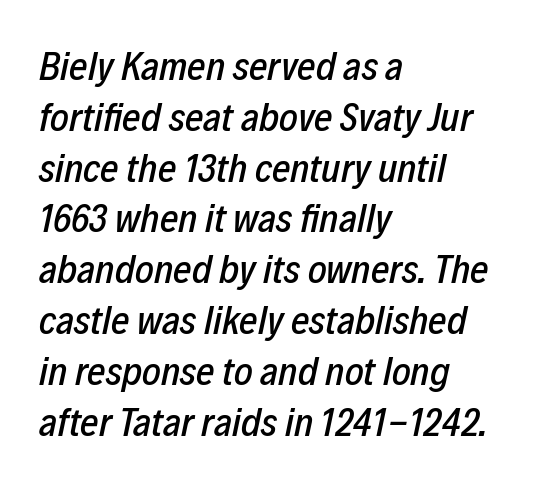
{"italic": "yes", "lean": "right", "slant_degrees": 12, "width": "condensed", "stroke_contrast": "low", "x_height": "medium", "monospaced": "no", "underline": "no", "align": "left", "line_spacing": "normal", "line_spacing_ratio": 1.27, "letter_spacing": "normal", "letter_spacing_em": 0.0, "glyph_px": 40}
